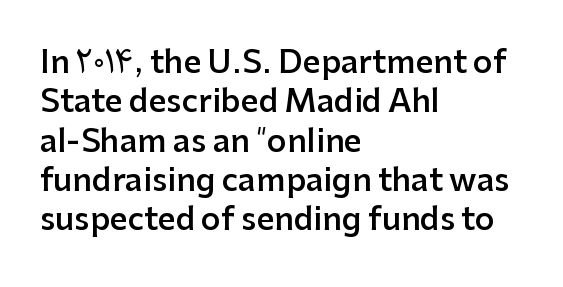
Q: Is the text bold? A: Semi-bold.
Q: Is the text italic (slanted)? A: No, it is upright.
Q: Is the typeface a serif or a sans-serif typeface? A: Sans-serif.
Q: Is the text underlined? A: No.
Q: How is the paragraph aligned? A: Left-aligned.
Q: Is the spacing between letters normal or unusually wide? A: Normal.
Q: Is the spacing between lines tight, normal or loose? A: Normal.
Q: Width (condensed, normal, or wide)? A: Normal.
Q: Stroke contrast? A: Low.
Q: x-height? A: Medium.
Q: Monospaced? A: No.
